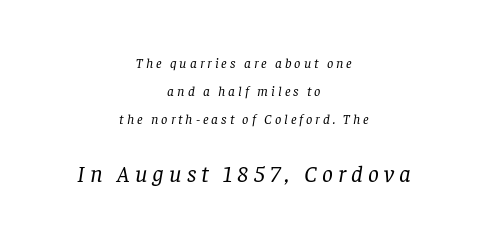
The space directly below the letters is spotless. Larger block? The one below; the one above is distinctly smaller. Each stroke keeps to a modest, everyday thickness or less. These lines stack symmetrically, like a column narrowing and widening about its center. The lettering tilts uniformly, giving the passage an italic look. How would I describe the line gaps? Wide and relaxed.
